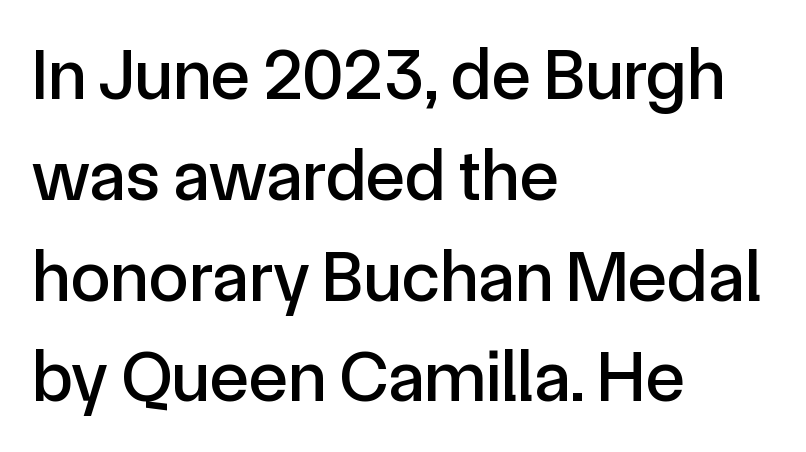
The image shows 72 px sans-serif type, upright; set left-aligned, normal line spacing (1.4x), normal letter spacing, not underlined; a medium x-height.
